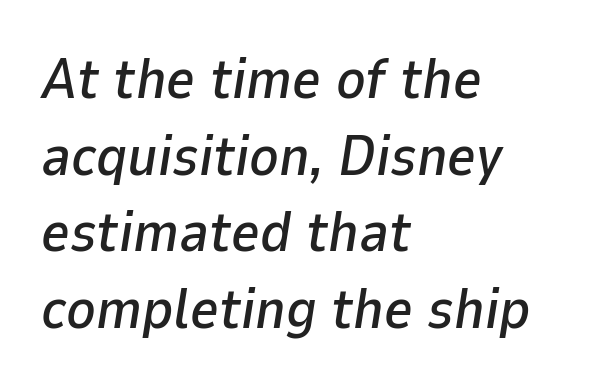
Q: Is the text italic (slanted)? A: Yes, it leans right by about 9 degrees.
Q: Is the text underlined? A: No.
Q: How is the paragraph aligned? A: Left-aligned.
Q: Is the spacing between letters normal or unusually wide? A: Normal.
Q: Is the spacing between lines tight, normal or loose? A: Normal.
Q: Width (condensed, normal, or wide)? A: Normal.
Q: Stroke contrast? A: Low.
Q: x-height? A: Medium.
Q: Monospaced? A: No.
